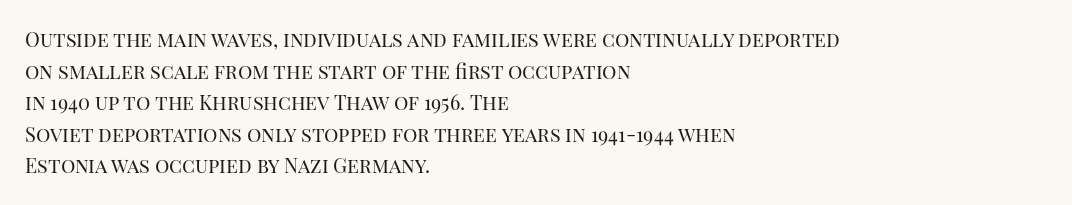
The image shows 20 px text type, upright; set left-aligned, normal line spacing (1.58x), normal letter spacing, not underlined.
